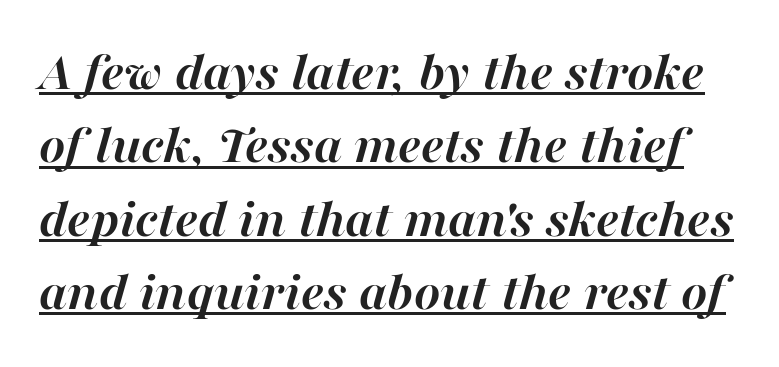
The image shows 56 px semibold type, italic (leaning right); set normal line spacing (1.31x), normal letter spacing, underlined; high stroke contrast and a medium x-height.
